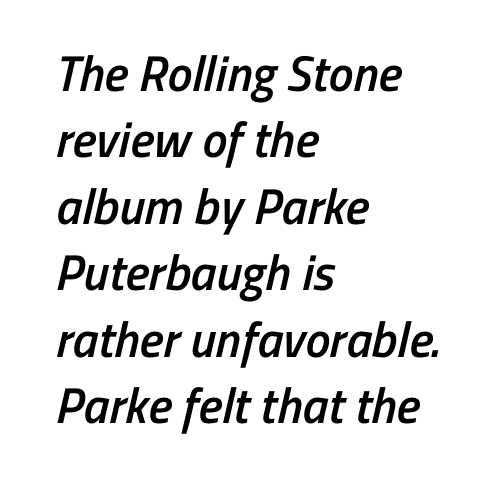
Q: Is the text bold? A: Semi-bold.
Q: Is the typeface a serif or a sans-serif typeface? A: Sans-serif.
Q: Is the text underlined? A: No.
Q: How is the paragraph aligned? A: Left-aligned.
Q: Is the spacing between letters normal or unusually wide? A: Normal.
Q: Is the spacing between lines tight, normal or loose? A: Normal.
Q: Width (condensed, normal, or wide)? A: Condensed.
Q: Stroke contrast? A: Low.
Q: x-height? A: Medium.
Q: Monospaced? A: No.
